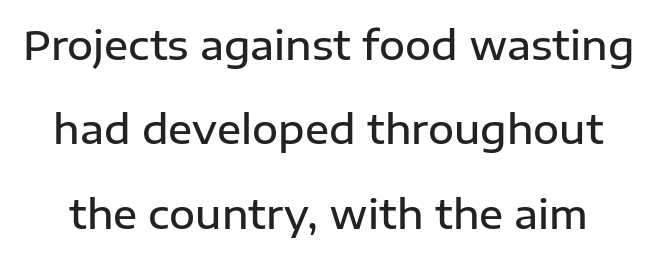
{"serif": "no", "italic": "no", "bold": "semi", "weight": "semibold", "width": "normal", "stroke_contrast": "low", "x_height": "medium", "monospaced": "no", "underline": "no", "line_spacing": "loose", "line_spacing_ratio": 2.11, "letter_spacing": "normal", "letter_spacing_em": 0.0, "glyph_px": 40}
